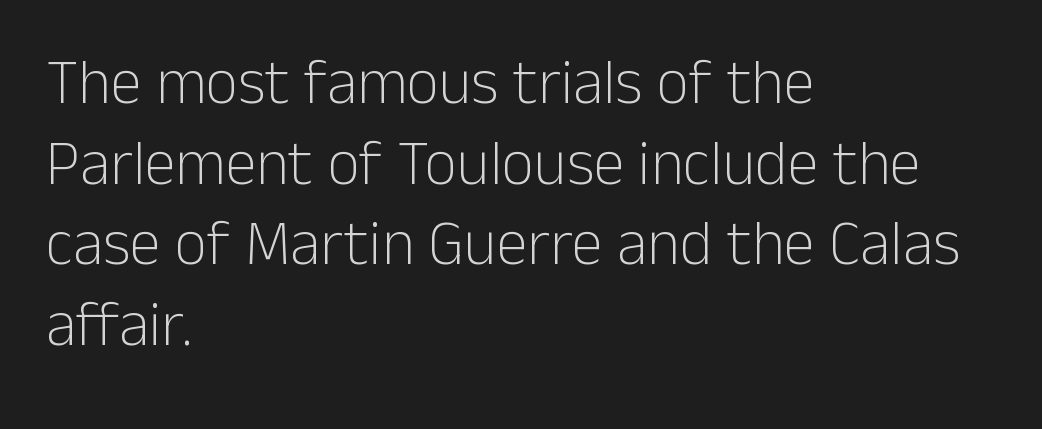
The image shows 63 px light sans-serif type, upright; set left-aligned, normal line spacing (1.28x), normal letter spacing, not underlined; low stroke contrast and a medium x-height.
